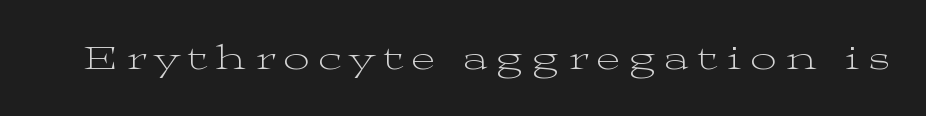
{"serif": "yes", "italic": "no", "bold": "no", "weight": "light", "width": "wide", "stroke_contrast": "medium", "x_height": "medium", "monospaced": "no", "underline": "no", "letter_spacing": "wide", "letter_spacing_em": 0.25, "glyph_px": 36}
